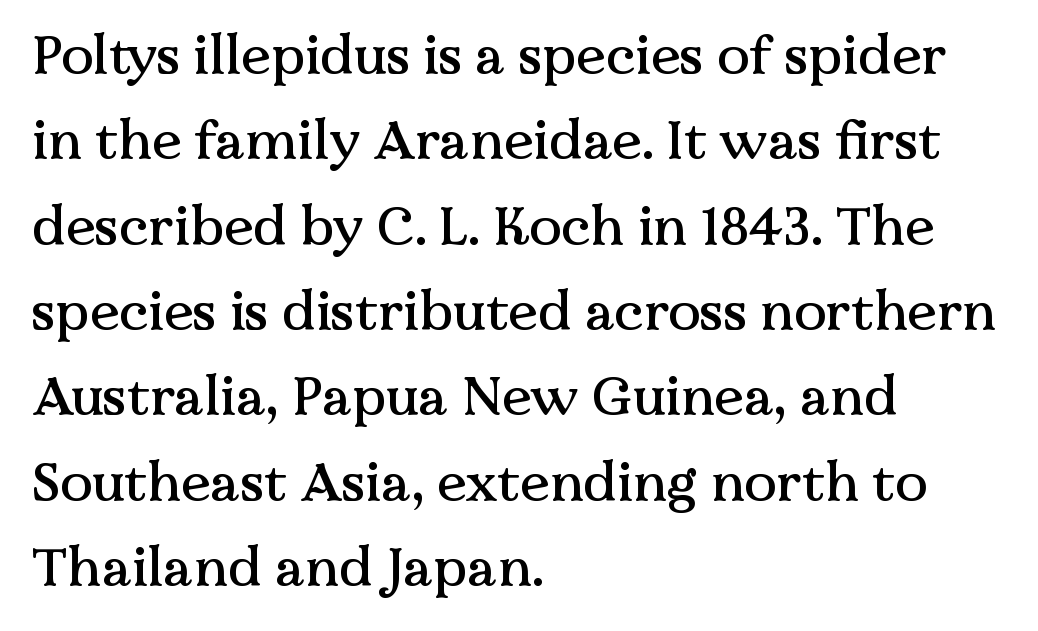
The image shows 54 px serif type, upright; set left-aligned, normal line spacing (1.58x), normal letter spacing, not underlined; medium stroke contrast and a medium x-height.
